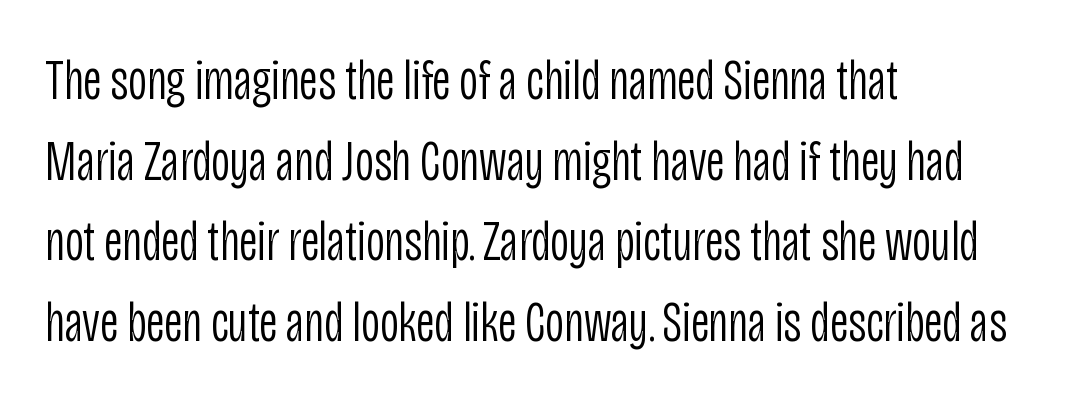
Q: Is the text bold? A: No.
Q: Is the text italic (slanted)? A: No, it is upright.
Q: Is the typeface a serif or a sans-serif typeface? A: Sans-serif.
Q: Is the text underlined? A: No.
Q: How is the paragraph aligned? A: Left-aligned.
Q: Is the spacing between letters normal or unusually wide? A: Normal.
Q: Is the spacing between lines tight, normal or loose? A: Normal.
Q: Width (condensed, normal, or wide)? A: Condensed.
Q: Stroke contrast? A: Low.
Q: x-height? A: Large.
Q: Monospaced? A: No.
